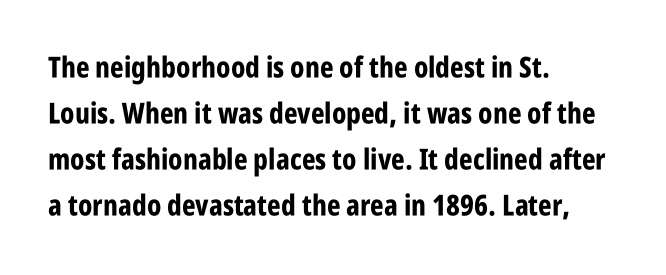
Q: Is the text bold? A: Yes.
Q: Is the text italic (slanted)? A: No, it is upright.
Q: Is the typeface a serif or a sans-serif typeface? A: Sans-serif.
Q: Is the text underlined? A: No.
Q: How is the paragraph aligned? A: Left-aligned.
Q: Is the spacing between letters normal or unusually wide? A: Normal.
Q: Is the spacing between lines tight, normal or loose? A: Normal.
Q: Width (condensed, normal, or wide)? A: Condensed.
Q: Stroke contrast? A: Low.
Q: x-height? A: Large.
Q: Monospaced? A: No.
